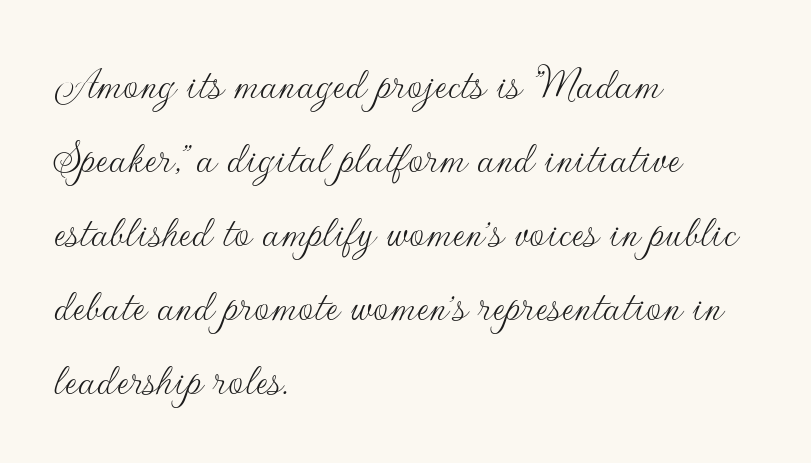
Q: Is the text bold? A: No.
Q: Is the text italic (slanted)? A: Yes.
Q: Is the typeface a serif or a sans-serif typeface? A: Sans-serif.
Q: Is the text underlined? A: No.
Q: How is the paragraph aligned? A: Left-aligned.
Q: Is the spacing between letters normal or unusually wide? A: Normal.
Q: Is the spacing between lines tight, normal or loose? A: Normal.
Q: Width (condensed, normal, or wide)? A: Normal.
Q: Stroke contrast? A: Low.
Q: x-height? A: Small.
Q: Monospaced? A: No.
